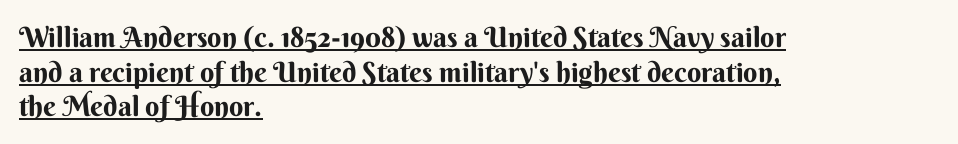
Q: Is the text italic (slanted)? A: No, it is upright.
Q: Is the typeface a serif or a sans-serif typeface? A: Sans-serif.
Q: Is the text underlined? A: Yes.
Q: How is the paragraph aligned? A: Left-aligned.
Q: Is the spacing between letters normal or unusually wide? A: Normal.
Q: Width (condensed, normal, or wide)? A: Normal.
Q: Stroke contrast? A: Medium.
Q: x-height? A: Small.
Q: Monospaced? A: No.
